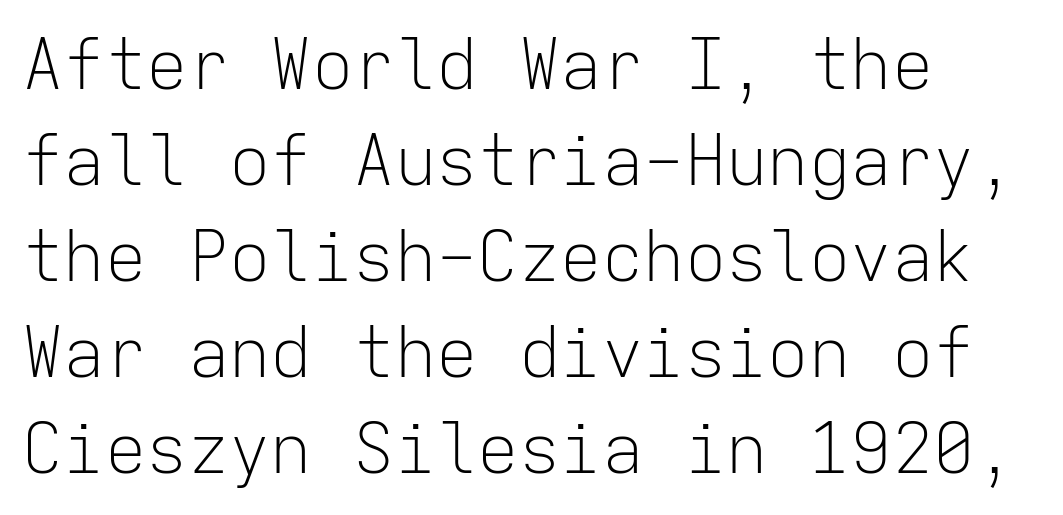
Q: Is the text bold? A: No.
Q: Is the text italic (slanted)? A: No, it is upright.
Q: Is the typeface a serif or a sans-serif typeface? A: Sans-serif.
Q: Is the text underlined? A: No.
Q: How is the paragraph aligned? A: Left-aligned.
Q: Is the spacing between letters normal or unusually wide? A: Normal.
Q: Is the spacing between lines tight, normal or loose? A: Normal.
Q: Width (condensed, normal, or wide)? A: Normal.
Q: Stroke contrast? A: Low.
Q: x-height? A: Medium.
Q: Monospaced? A: Yes.
